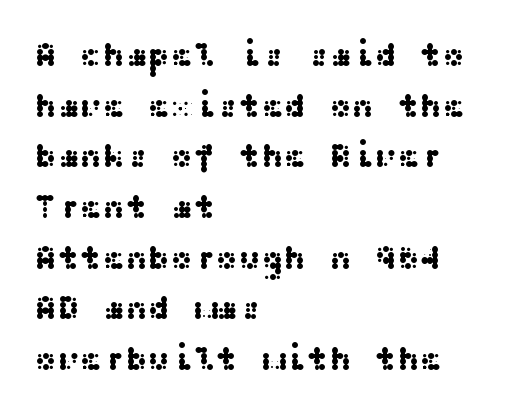
{"serif": "no", "italic": "no", "width": "wide", "stroke_contrast": "medium", "x_height": "medium", "underline": "no", "align": "left", "line_spacing": "normal", "line_spacing_ratio": 1.49, "letter_spacing": "normal", "letter_spacing_em": 0.0, "glyph_px": 34}
